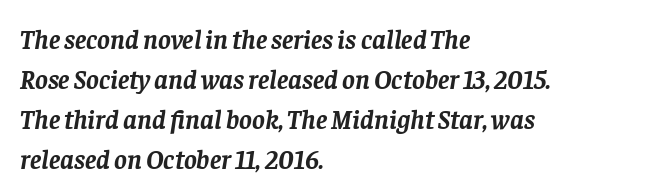
Line beginnings align vertically; line endings do not. This sample keeps an unexceptional amount of space between lines. Characters follow at the spacing the type designer built in. The strokes are fattened all the way to bold. Posture: slanted. The space beneath each line is pristine and unruled.
